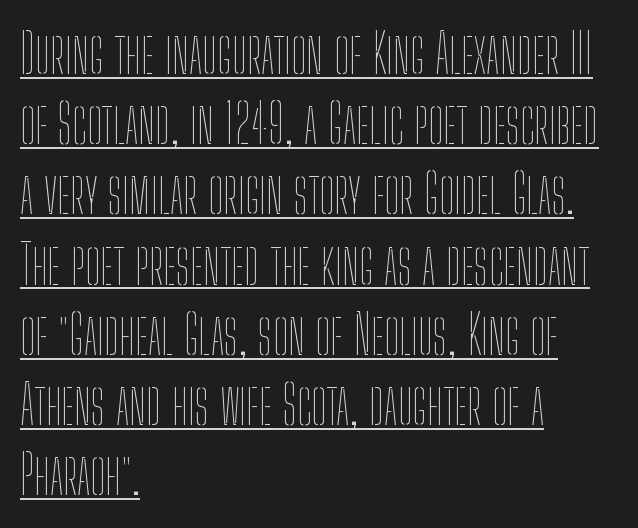
Inter-character spacing is left at the font's built-in metrics. The weight would be labelled regular, book, light, or lighter still. The passage shown is underscored from start to finish. The compositor pushed each line to the left boundary. Quick note: interline space is typical. A typesetter would mark this as roman, not italic.
